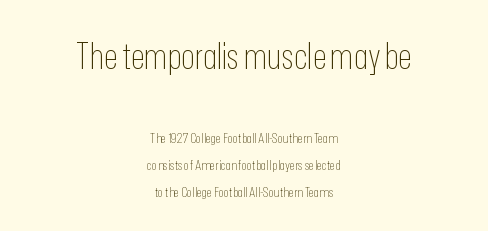
Q: Is the text bold? A: No.
Q: Is the text italic (slanted)? A: No, it is upright.
Q: Is the typeface a serif or a sans-serif typeface? A: Sans-serif.
Q: Is the text underlined? A: No.
Q: How is the paragraph aligned? A: Centered.
Q: Is the spacing between letters normal or unusually wide? A: Normal.
Q: Is the spacing between lines tight, normal or loose? A: Loose.
Q: Which block of text is set in a larger size, the first (top) or the second (bottom)? A: The first (top) one.
Q: Width (condensed, normal, or wide)? A: Condensed.
Q: Stroke contrast? A: Low.
Q: x-height? A: Medium.
Q: Monospaced? A: No.
